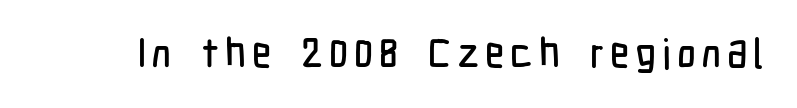
{"serif": "no", "italic": "no", "width": "condensed", "stroke_contrast": "low", "x_height": "medium", "monospaced": "no", "underline": "no", "glyph_px": 41}
